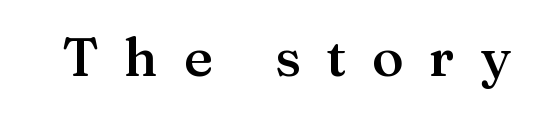
{"serif": "yes", "italic": "no", "bold": "semi", "weight": "semibold", "width": "normal", "stroke_contrast": "medium", "x_height": "medium", "monospaced": "no", "underline": "no", "letter_spacing": "wide", "letter_spacing_em": 0.47, "glyph_px": 54}
